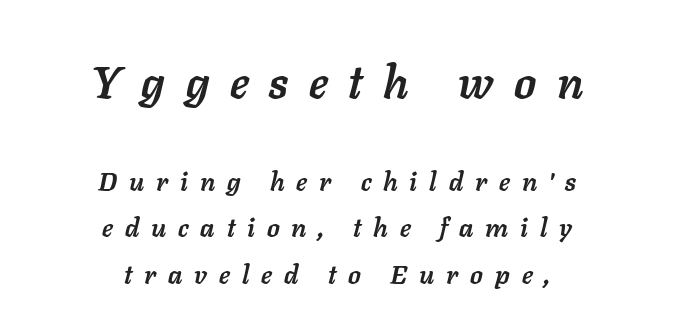
{"italic": "yes", "lean": "right", "slant_degrees": 11, "bold": "yes", "weight": "semibold", "width": "normal", "stroke_contrast": "low", "x_height": "medium", "monospaced": "no", "underline": "no", "align": "center", "line_spacing_ratio": 1.78, "letter_spacing": "wide", "letter_spacing_em": 0.46, "larger_block": "first", "size_ratio": 1.73, "glyph_px": 45}
